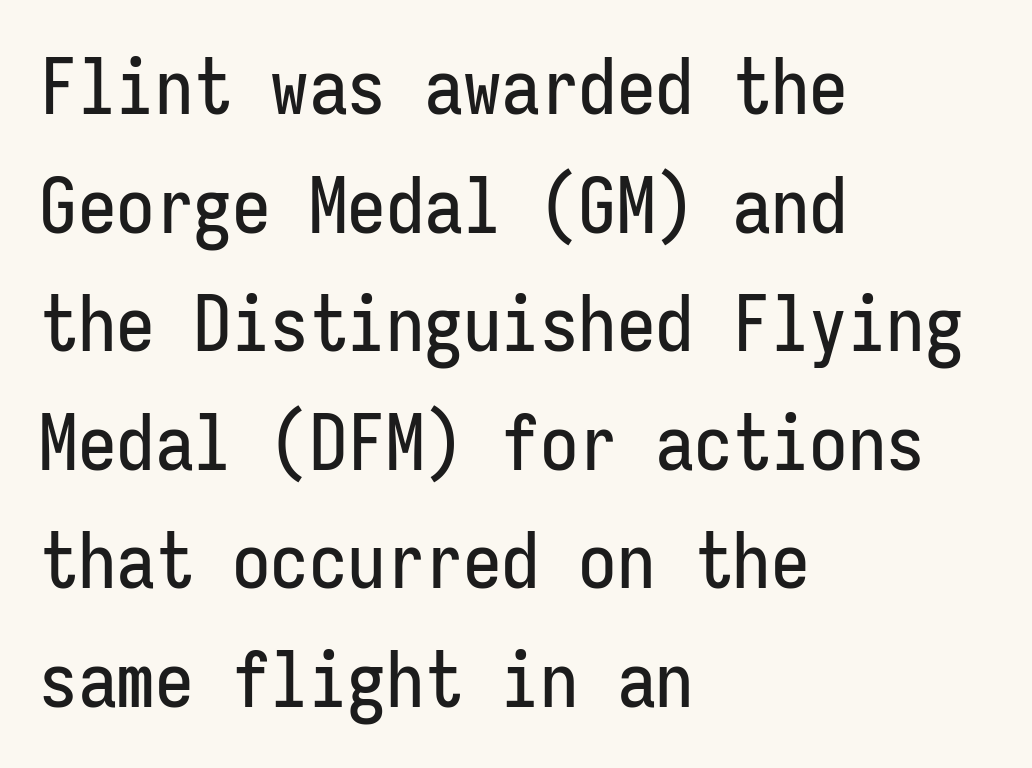
Q: Is the text italic (slanted)? A: No, it is upright.
Q: Is the typeface a serif or a sans-serif typeface? A: Sans-serif.
Q: Is the text underlined? A: No.
Q: How is the paragraph aligned? A: Left-aligned.
Q: Is the spacing between letters normal or unusually wide? A: Normal.
Q: Is the spacing between lines tight, normal or loose? A: Normal.
Q: Width (condensed, normal, or wide)? A: Condensed.
Q: Stroke contrast? A: Low.
Q: x-height? A: Medium.
Q: Monospaced? A: Yes.
